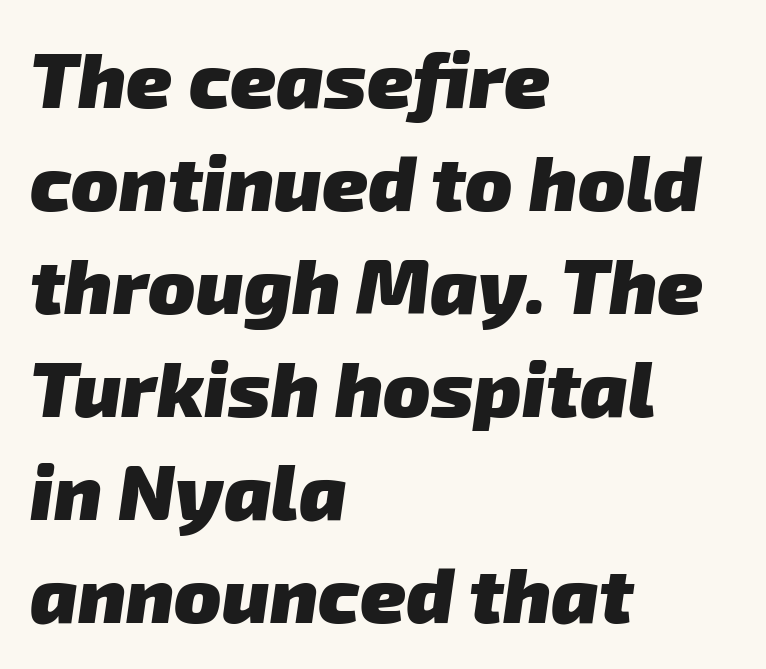
Q: Is the text bold? A: Yes.
Q: Is the typeface a serif or a sans-serif typeface? A: Sans-serif.
Q: Is the text underlined? A: No.
Q: How is the paragraph aligned? A: Left-aligned.
Q: Is the spacing between letters normal or unusually wide? A: Normal.
Q: Is the spacing between lines tight, normal or loose? A: Normal.
Q: Width (condensed, normal, or wide)? A: Normal.
Q: Stroke contrast? A: Low.
Q: x-height? A: Medium.
Q: Monospaced? A: No.
